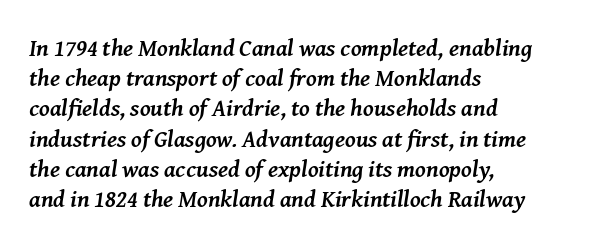
{"italic": "yes", "lean": "right", "slant_degrees": 8, "bold": "yes", "underline": "no", "align": "left", "line_spacing": "normal", "line_spacing_ratio": 1.26, "letter_spacing": "normal", "letter_spacing_em": 0.0, "glyph_px": 24}
